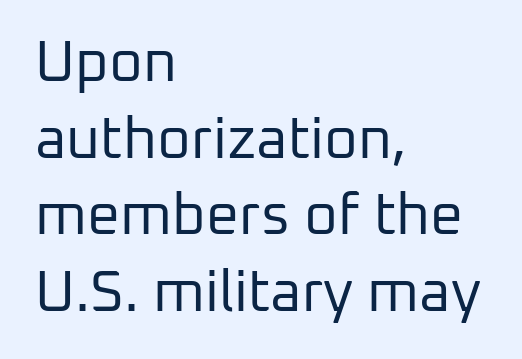
Q: Is the text bold? A: No.
Q: Is the text italic (slanted)? A: No, it is upright.
Q: Is the typeface a serif or a sans-serif typeface? A: Sans-serif.
Q: Is the text underlined? A: No.
Q: How is the paragraph aligned? A: Left-aligned.
Q: Is the spacing between letters normal or unusually wide? A: Normal.
Q: Is the spacing between lines tight, normal or loose? A: Normal.
Q: Width (condensed, normal, or wide)? A: Normal.
Q: Stroke contrast? A: Low.
Q: x-height? A: Medium.
Q: Monospaced? A: No.
